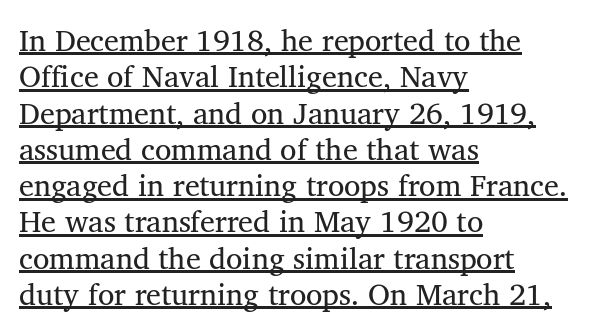
{"serif": "yes", "italic": "no", "bold": "no", "weight": "regular", "width": "normal", "stroke_contrast": "medium", "x_height": "medium", "monospaced": "no", "underline": "yes", "align": "left", "line_spacing_ratio": 1.21, "letter_spacing": "normal", "letter_spacing_em": 0.0, "glyph_px": 30}
